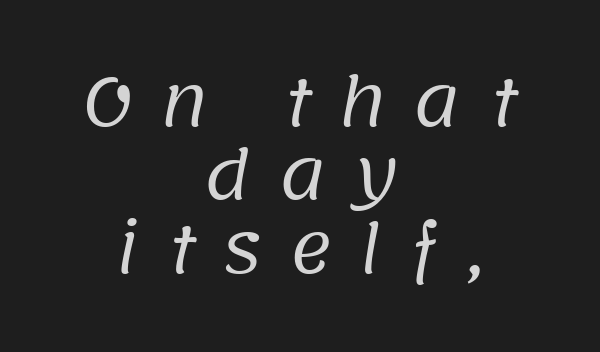
{"serif": "no", "bold": "no", "weight": "regular", "width": "normal", "stroke_contrast": "low", "x_height": "large", "monospaced": "no", "underline": "no", "align": "center", "line_spacing": "tight", "line_spacing_ratio": 1.11, "letter_spacing": "wide", "letter_spacing_em": 0.4, "glyph_px": 66}
